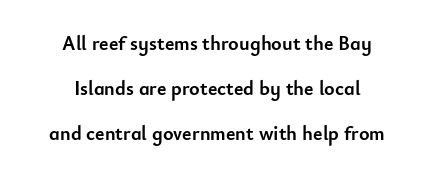
Q: Is the text bold? A: Yes.
Q: Is the text italic (slanted)? A: No, it is upright.
Q: Is the text underlined? A: No.
Q: How is the paragraph aligned? A: Centered.
Q: Is the spacing between letters normal or unusually wide? A: Normal.
Q: Is the spacing between lines tight, normal or loose? A: Loose.
